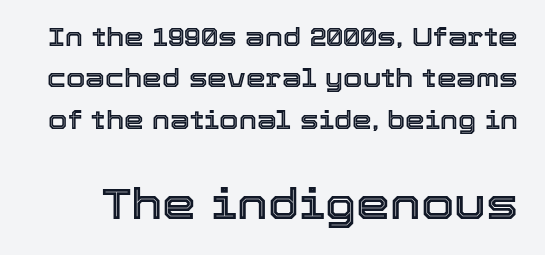
The image shows 43 px text type, upright; set normal line spacing (1.66x), normal letter spacing, not underlined; the second (bottom) block is 1.72x larger; a medium x-height.
